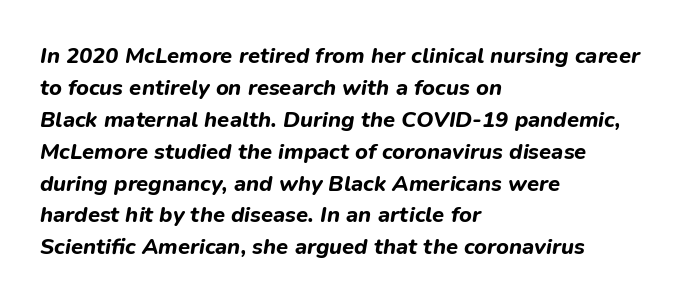
{"italic": "yes", "lean": "right", "slant_degrees": 9, "bold": "yes", "underline": "no", "align": "left", "line_spacing": "normal", "line_spacing_ratio": 1.45, "letter_spacing": "normal", "letter_spacing_em": 0.0, "glyph_px": 22}
